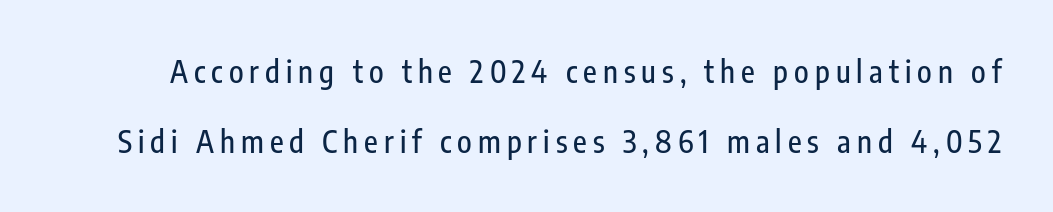
{"serif": "no", "italic": "no", "width": "condensed", "stroke_contrast": "low", "x_height": "medium", "monospaced": "no", "underline": "no", "line_spacing": "loose", "line_spacing_ratio": 2.32, "letter_spacing": "wide", "letter_spacing_em": 0.2, "glyph_px": 30}
